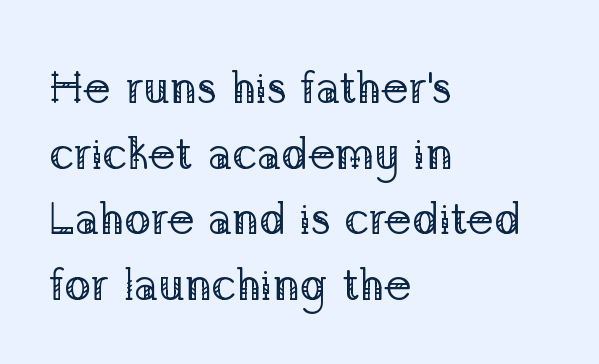
Think of a printed novel: that variable character pitch is what you see here. Style check: upright. Has an underline been added? It has not. This is not heavy type; no bold has been used. Old-style or modern, the face here clearly has serifs. Does the leading feel generous? No, just average.
